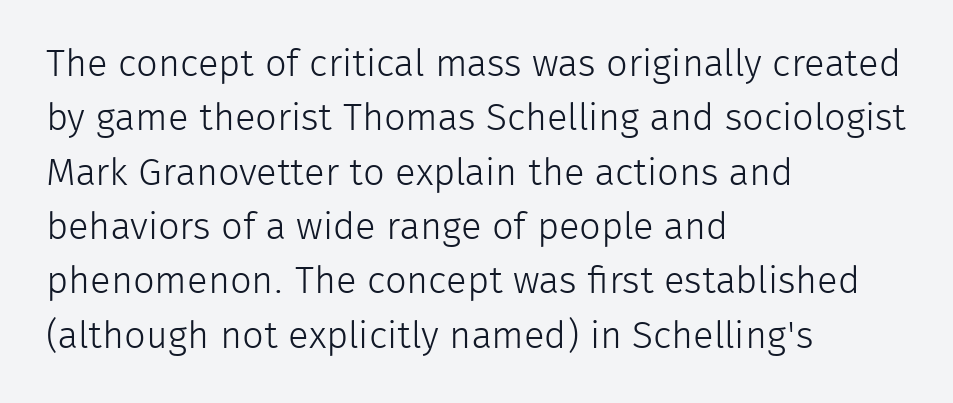
The image shows 38 px light sans-serif type, upright; set left-aligned, normal line spacing (1.43x), normal letter spacing, not underlined; low stroke contrast and a medium x-height.
